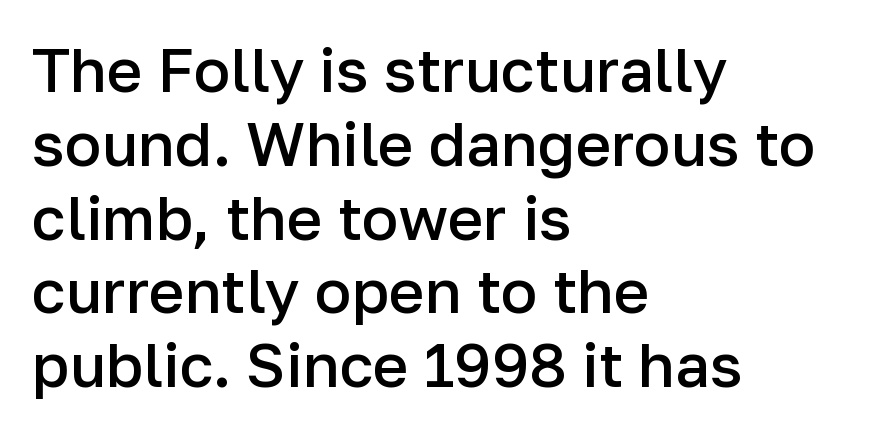
The image shows 61 px semibold sans-serif type, upright; set left-aligned, line spacing 1.21x, normal letter spacing, not underlined; low stroke contrast and a medium x-height.
